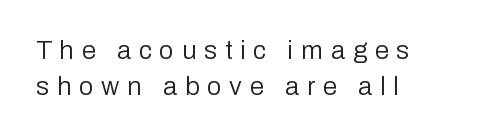
{"italic": "no", "bold": "no", "underline": "no", "align": "left", "line_spacing": "normal", "line_spacing_ratio": 1.4, "letter_spacing": "wide", "letter_spacing_em": 0.3, "glyph_px": 26}
